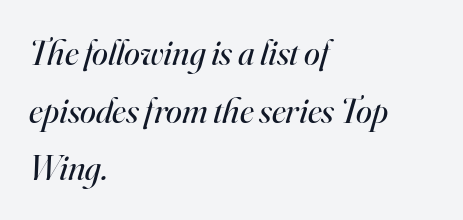
The image shows 36 px regular-weight serif type, italic (leaning right); set left-aligned, normal line spacing (1.6x), normal letter spacing, not underlined; high stroke contrast and a small x-height.
